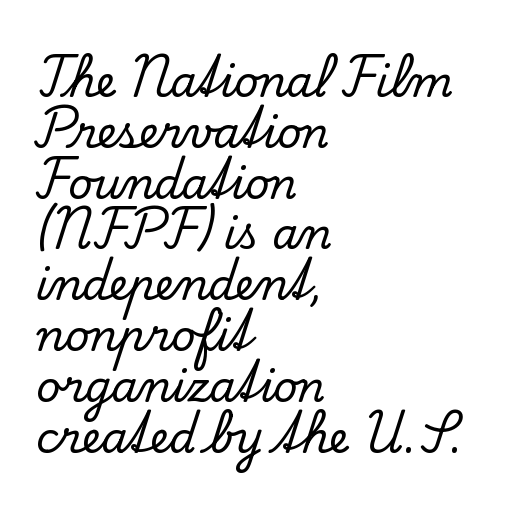
The rendering keeps characters at their native spacing. Looks like regular typesetting: each glyph gets only the width it needs. Typeset ragged right — the left edge is the straight one.
